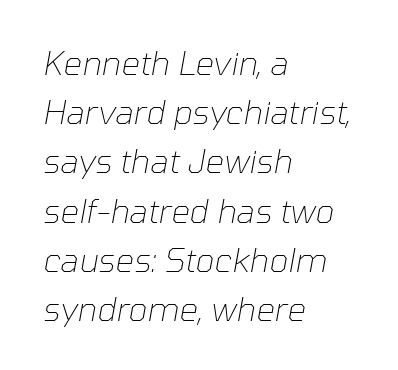
{"italic": "yes", "lean": "right", "slant_degrees": 10, "bold": "no", "weight": "thin", "width": "normal", "stroke_contrast": "low", "x_height": "medium", "monospaced": "no", "underline": "no", "align": "left", "line_spacing": "normal", "line_spacing_ratio": 1.49, "letter_spacing": "normal", "letter_spacing_em": 0.0, "glyph_px": 33}
